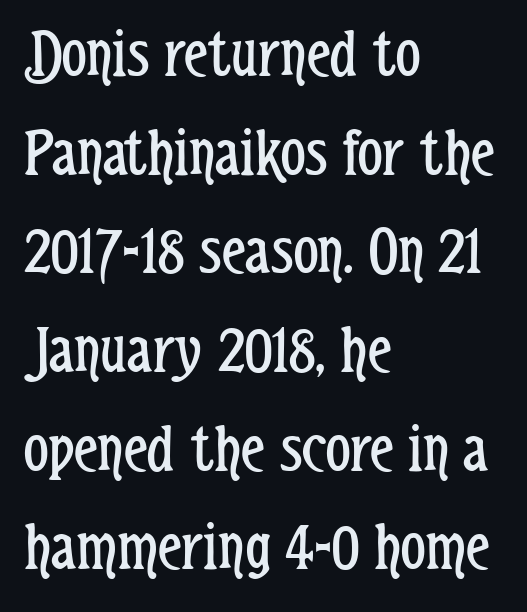
The image shows 69 px regular-weight, condensed sans-serif type, upright; set left-aligned, normal line spacing (1.43x), normal letter spacing, not underlined; low stroke contrast and a medium x-height.
